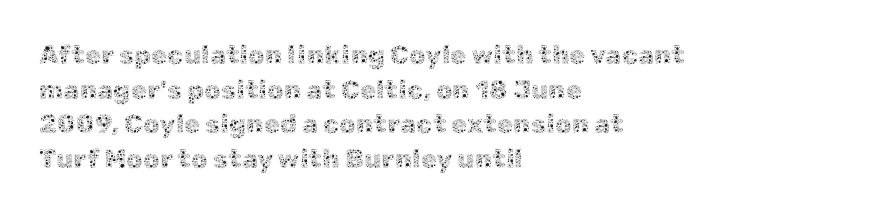
No chunkiness to these letters — they're not bold. A classic flush-left, rag-right setting is used for this passage. One glance says typical: line gaps are just what's usual. The letters sit at their default tracking, neither squeezed nor spread.
